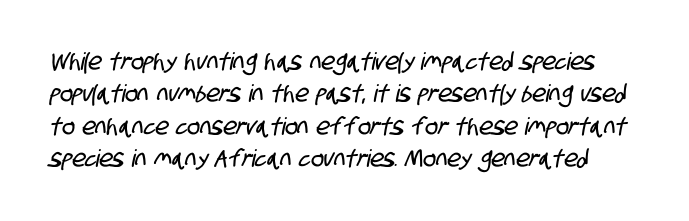
The image shows 24 px text type; set normal line spacing (1.35x), normal letter spacing, not underlined.
